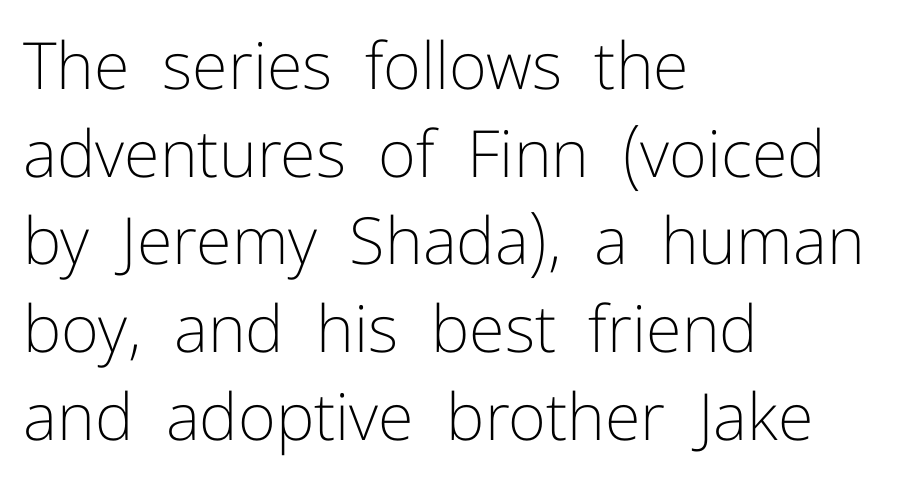
The image shows 65 px light sans-serif type, upright; set left-aligned, normal line spacing (1.35x), normal letter spacing, not underlined; low stroke contrast and a medium x-height.
